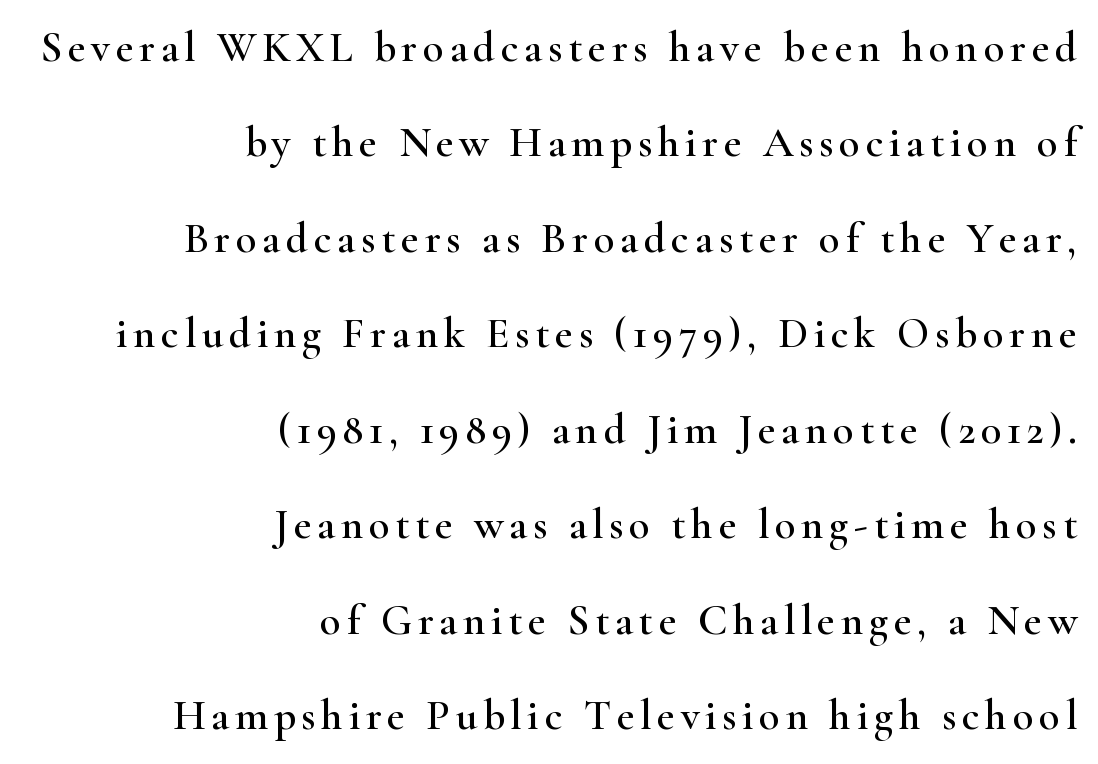
When letters stand straight like this, we call the style roman or upright. The rag falls on the left side of this text block. Plain, unruled lines of type. The face used here is proportionally spaced, like ordinary book or web type. Yep, those are serifs on the letters.
